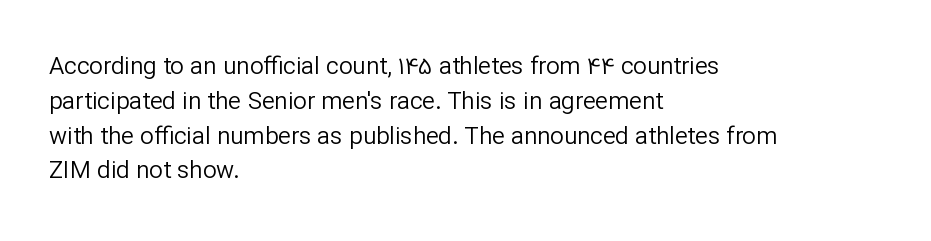
{"italic": "no", "bold": "no", "underline": "no", "align": "left", "line_spacing": "normal", "line_spacing_ratio": 1.45, "letter_spacing": "normal", "letter_spacing_em": 0.0, "glyph_px": 24}
